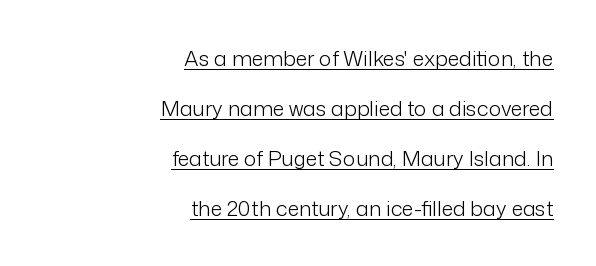
The image shows 21 px text type, upright; set right-aligned, loose line spacing (2.38x), normal letter spacing, underlined.
